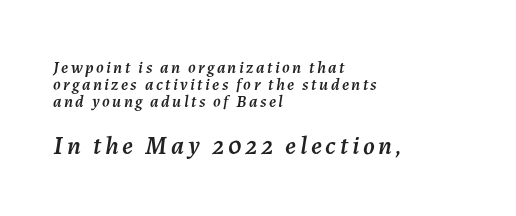
Q: Is the text italic (slanted)? A: Yes, it leans right by about 7 degrees.
Q: Is the text underlined? A: No.
Q: How is the paragraph aligned? A: Left-aligned.
Q: Is the spacing between lines tight, normal or loose? A: Tight.
Q: Which block of text is set in a larger size, the first (top) or the second (bottom)? A: The second (bottom) one.
